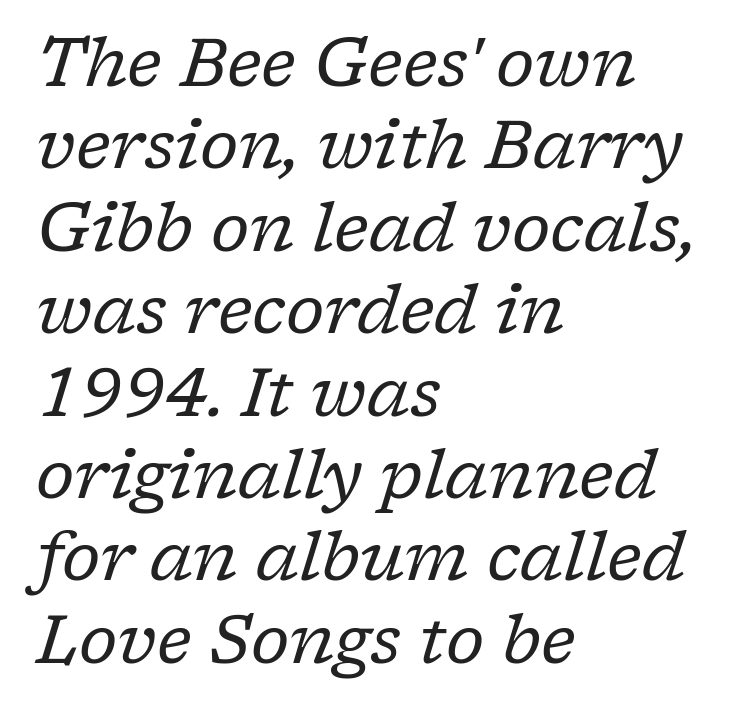
The image shows 67 px regular-weight serif type, italic (leaning right); set left-aligned, line spacing 1.23x, normal letter spacing, not underlined; low stroke contrast and a medium x-height.
